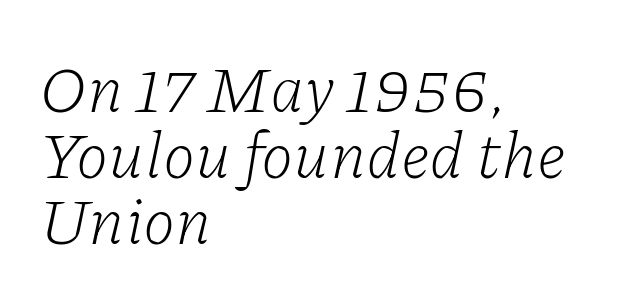
Q: Is the text bold? A: No.
Q: Is the text italic (slanted)? A: Yes, it leans right by about 11 degrees.
Q: Is the typeface a serif or a sans-serif typeface? A: Serif.
Q: Is the text underlined? A: No.
Q: How is the paragraph aligned? A: Left-aligned.
Q: Is the spacing between letters normal or unusually wide? A: Normal.
Q: Is the spacing between lines tight, normal or loose? A: Tight.
Q: Width (condensed, normal, or wide)? A: Normal.
Q: Stroke contrast? A: Low.
Q: x-height? A: Medium.
Q: Monospaced? A: No.
